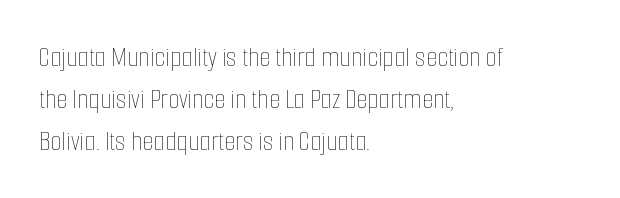
{"italic": "no", "bold": "no", "weight": "thin", "width": "condensed", "stroke_contrast": "low", "x_height": "medium", "monospaced": "no", "underline": "no", "align": "left", "line_spacing": "normal", "line_spacing_ratio": 1.44, "letter_spacing": "normal", "letter_spacing_em": 0.0, "glyph_px": 29}
